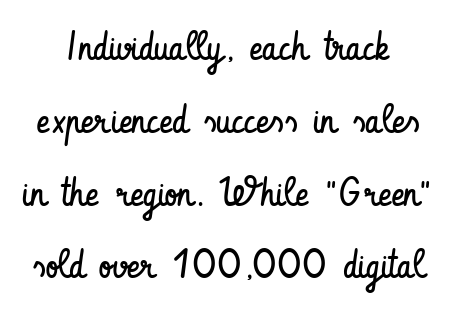
The image shows 40 px regular-weight, condensed sans-serif type, upright; set centered, line spacing 1.82x, normal letter spacing, not underlined; low stroke contrast and a small x-height.
